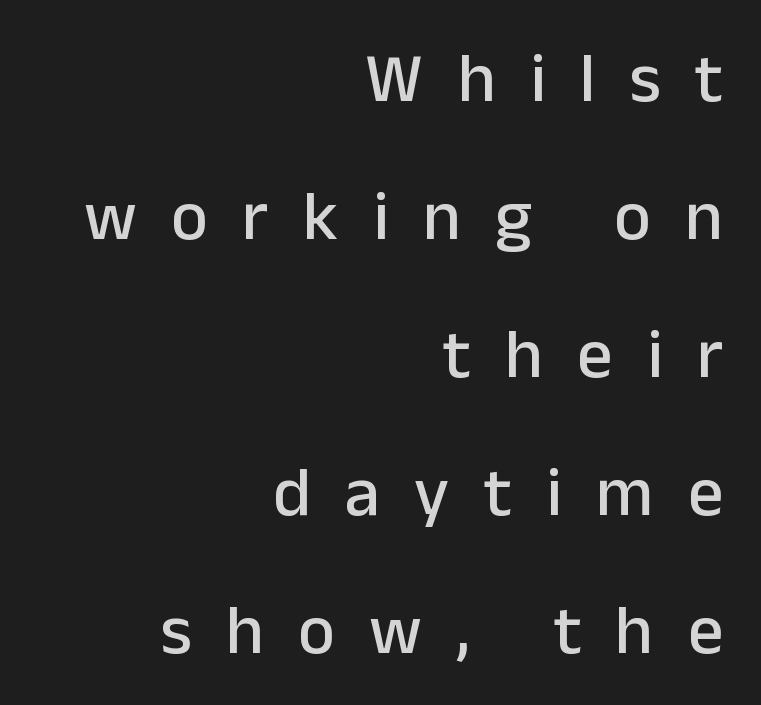
{"serif": "no", "italic": "no", "width": "normal", "stroke_contrast": "low", "x_height": "medium", "monospaced": "no", "underline": "no", "align": "right", "line_spacing": "loose", "line_spacing_ratio": 1.97, "letter_spacing": "wide", "letter_spacing_em": 0.49, "glyph_px": 70}
